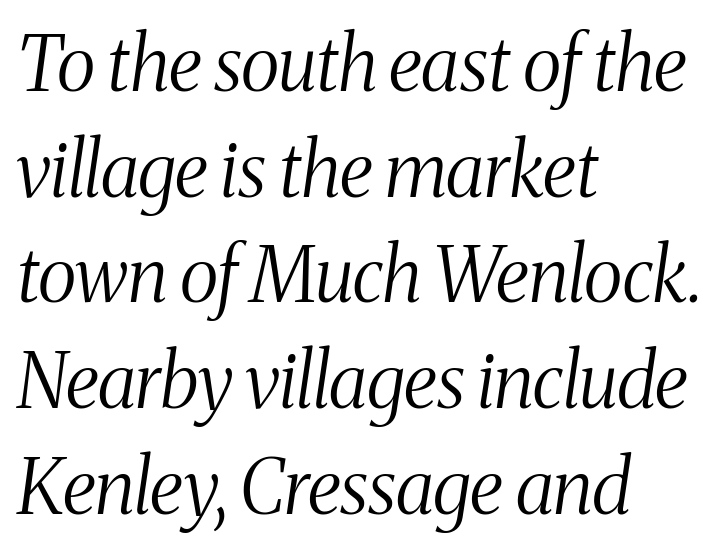
Small tapered or slab feet sit at the stroke ends, so this counts as serif. Ink coverage per letter is moderate at most. The ragged edge is on the right, which tells us the setting is flush left. Would a proofreader flag this as italicized? Yes. Beneath every word, the page is bare. Here the glyphs are tracked normally, forming tight word shapes.
